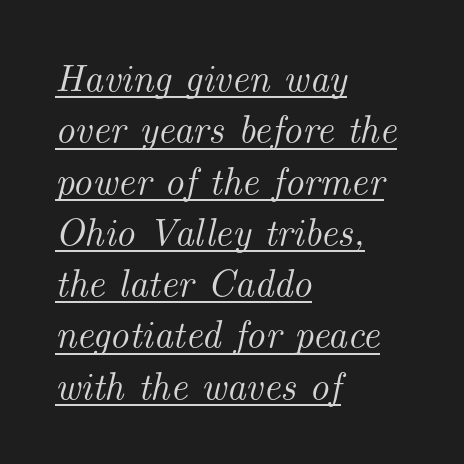
Compared with ordinary roman type, these characters are visibly tilted. Looks like regular typesetting: each glyph gets only the width it needs. The face used here appears with an underline applied. Students, observe: this is what conventionally led text looks like. A typesetter would label this face a serif. Tracking value appears to be zero — textbook default spacing.
